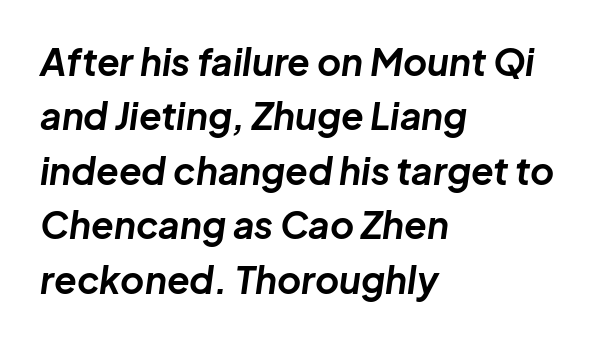
Q: Is the text bold? A: Yes.
Q: Is the text italic (slanted)? A: Yes, it leans right by about 8 degrees.
Q: Is the text underlined? A: No.
Q: How is the paragraph aligned? A: Left-aligned.
Q: Is the spacing between letters normal or unusually wide? A: Normal.
Q: Is the spacing between lines tight, normal or loose? A: Normal.
Q: Width (condensed, normal, or wide)? A: Normal.
Q: Stroke contrast? A: Low.
Q: x-height? A: Medium.
Q: Monospaced? A: No.
